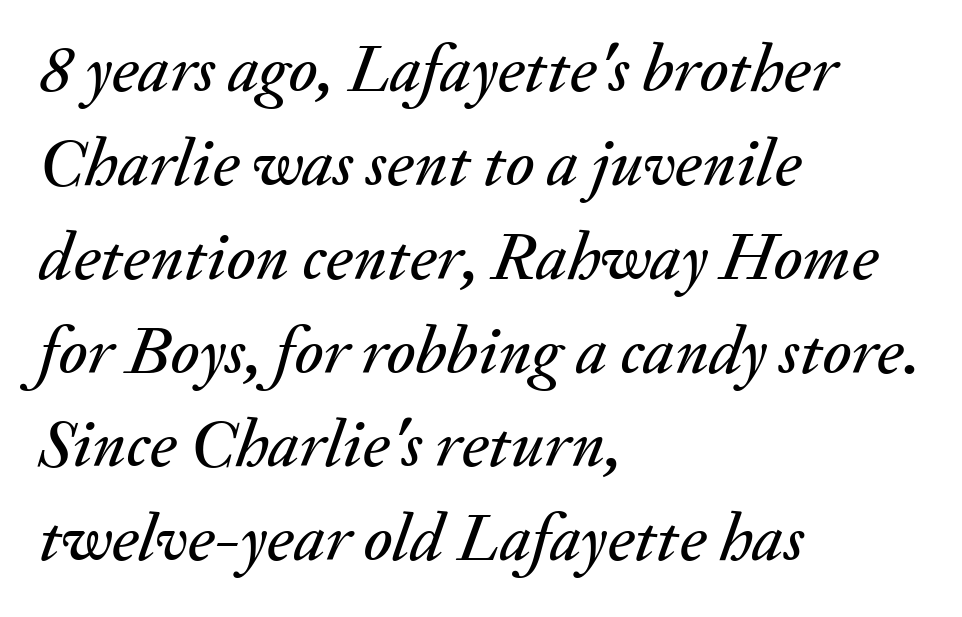
The image shows 68 px text type, italic (leaning right); set left-aligned, normal line spacing (1.38x), normal letter spacing, not underlined; medium stroke contrast and a small x-height.
